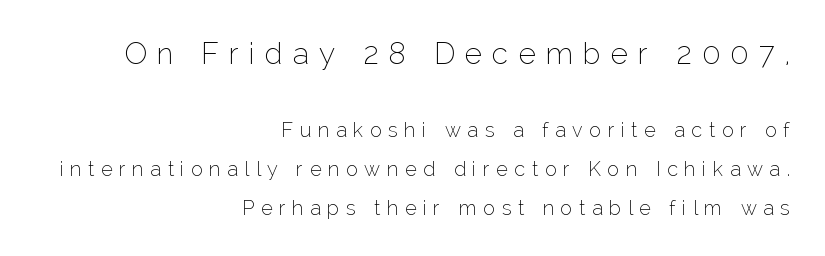
{"serif": "no", "italic": "no", "bold": "no", "weight": "thin", "width": "normal", "stroke_contrast": "low", "x_height": "medium", "monospaced": "no", "underline": "no", "align": "right", "line_spacing": "loose", "line_spacing_ratio": 1.96, "letter_spacing": "wide", "letter_spacing_em": 0.33, "larger_block": "first", "size_ratio": 1.5, "glyph_px": 30}
